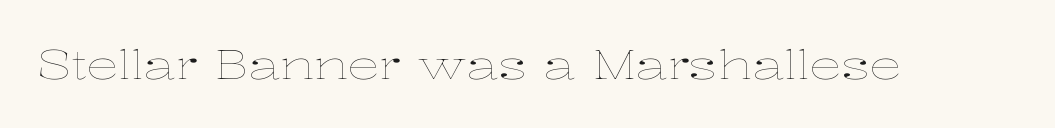
The image shows 40 px thin, wide type, upright; set normal letter spacing, not underlined; low stroke contrast and a medium x-height.
